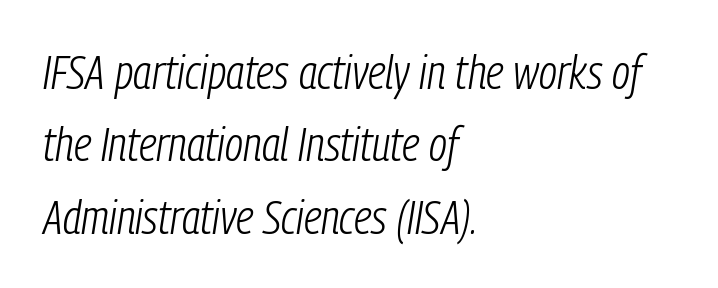
{"italic": "yes", "lean": "right", "slant_degrees": 9, "bold": "no", "weight": "light", "width": "condensed", "stroke_contrast": "low", "x_height": "medium", "monospaced": "no", "underline": "no", "align": "left", "line_spacing": "normal", "line_spacing_ratio": 1.54, "letter_spacing": "normal", "letter_spacing_em": 0.0, "glyph_px": 47}
